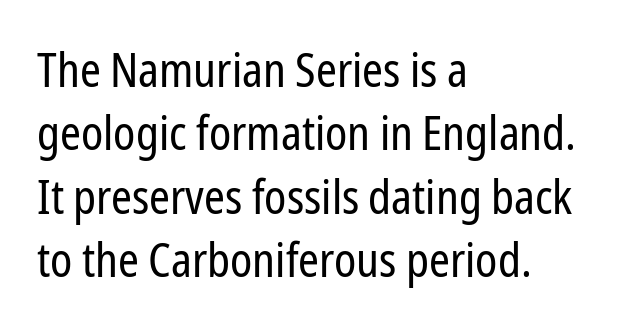
In CSS terms this would be text-align: left. The specimen reads as upright at a glance. Glance below the letters and you will spot only blank space. You could call the tracking neutral — neither tight nor loose. The block of text has a typical density, with ordinary space between rows. Is this a fixed-width face? No — the glyphs have proportional, varying widths.
